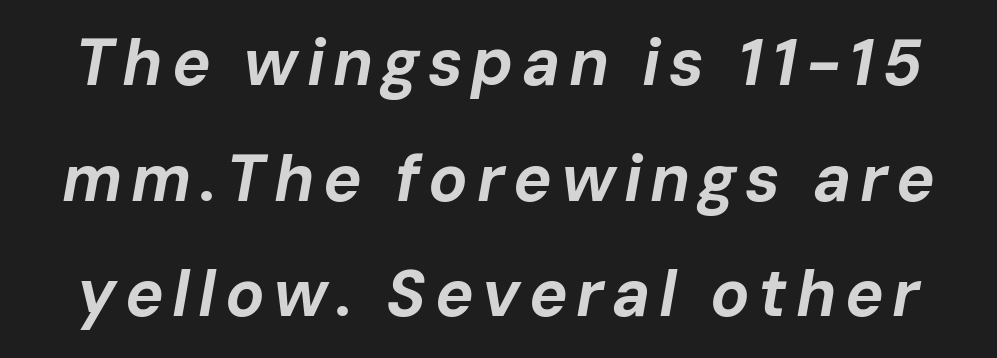
A full-strength bold gives these letters their thick strokes. This sample uses an oblique cut, with every glyph tilted off the vertical. Letters rest on an invisible, unmarked baseline. The passage shown is typed in a proportional face where columns would drift.
